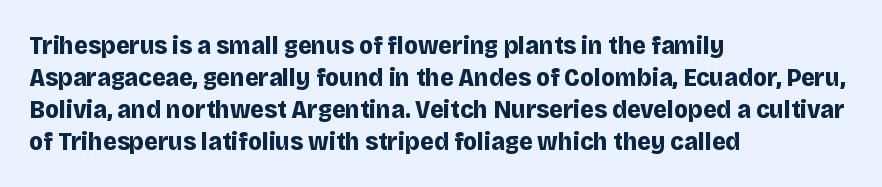
Alignment: flush left. A clean baseline with only descenders dipping below it. Vertical strokes here are truly vertical. Every letter is thick-stroked: bold, no question. A typesetter would call this zero additional tracking.
